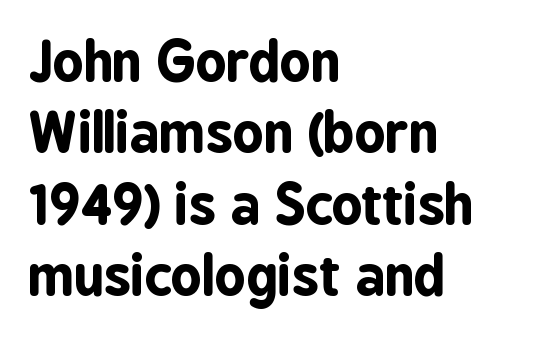
The image shows 54 px bold, condensed sans-serif type, upright; set left-aligned, normal line spacing (1.32x), normal letter spacing, not underlined; low stroke contrast and a medium x-height.
